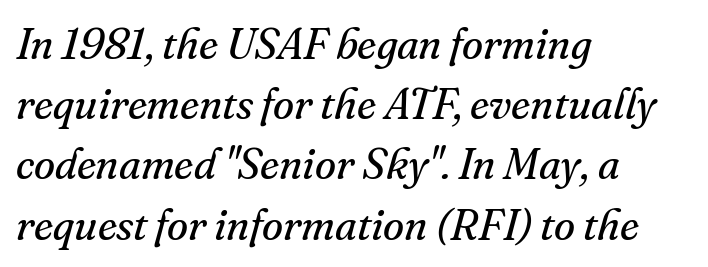
{"serif": "yes", "italic": "yes", "lean": "right", "slant_degrees": 16, "bold": "no", "weight": "regular", "width": "normal", "stroke_contrast": "medium", "x_height": "small", "monospaced": "no", "underline": "no", "align": "left", "line_spacing": "normal", "line_spacing_ratio": 1.4, "letter_spacing": "normal", "letter_spacing_em": 0.0, "glyph_px": 43}
